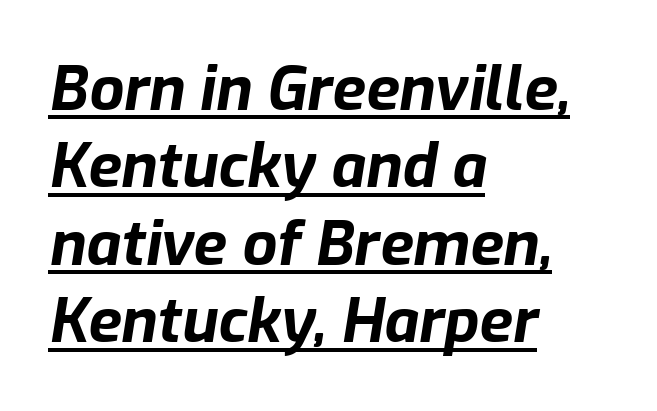
Quick note: underline on. Typeset ragged right — the left edge is the straight one. Tall strokes in this sample are angled rather than plumb. Note the varied advance widths — an 'i' is clearly narrower than an 'm'. Set as a true bold cut, around the 700 mark.
